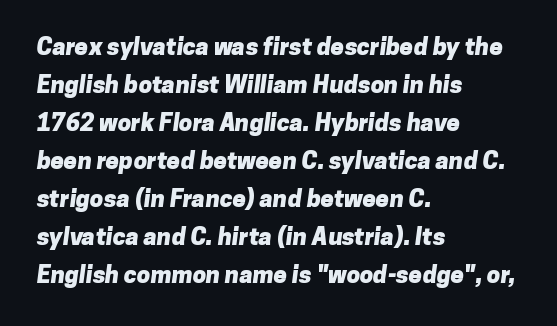
Honestly, there is no underline to notice here at all. Thick stems and heavy bowls — unmistakably bold. Line starts are locked; line ends wander. Leading: standard. There is no visible air inserted between adjacent glyphs.
